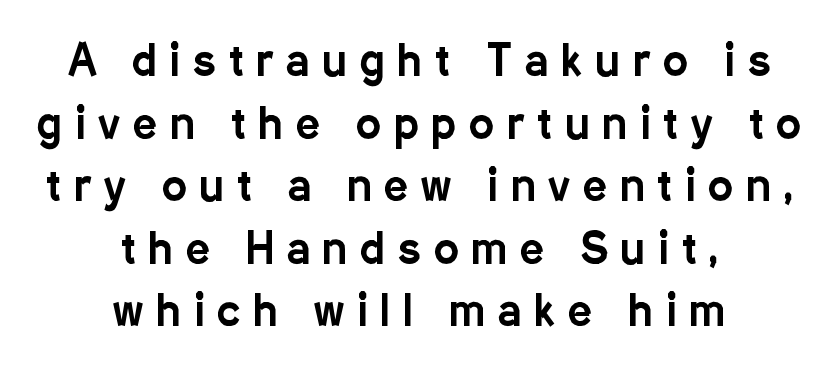
The image shows 42 px condensed sans-serif type, upright; set centered, normal line spacing (1.49x), unusually wide letter spacing (+0.31 em), not underlined; low stroke contrast and a medium x-height.
